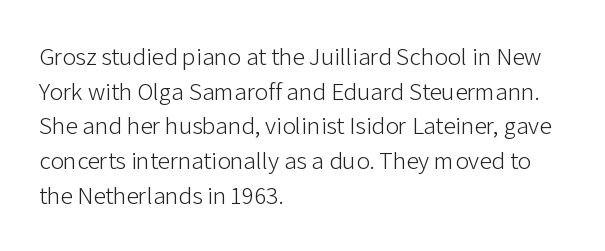
The image shows 25 px text type, upright; set left-aligned, normal line spacing (1.39x), normal letter spacing, not underlined.
